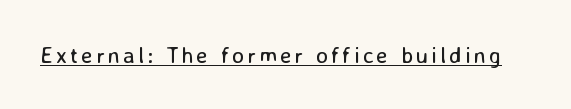
Upright lettering throughout. Honestly, the underline is the first thing you notice here. Vertical stems look standard width or narrower in stroke.
